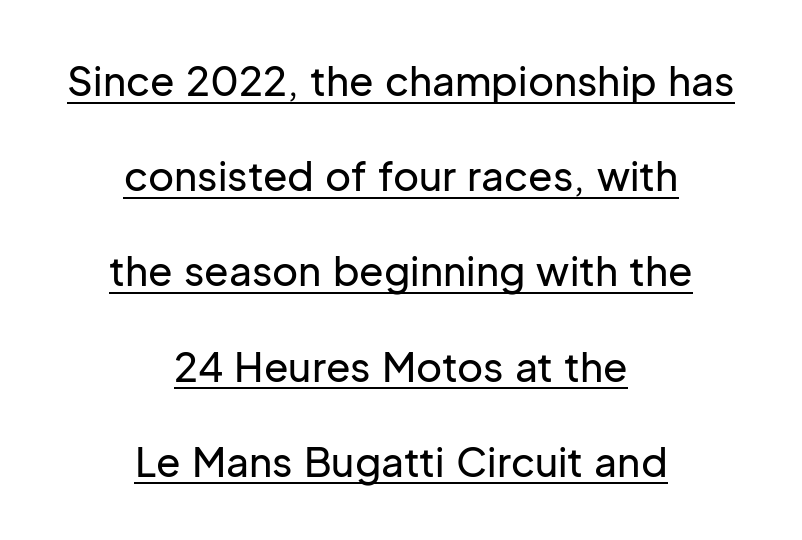
The image shows 40 px sans-serif type, upright; set centered, loose line spacing (2.38x), normal letter spacing, underlined; low stroke contrast and a medium x-height.
